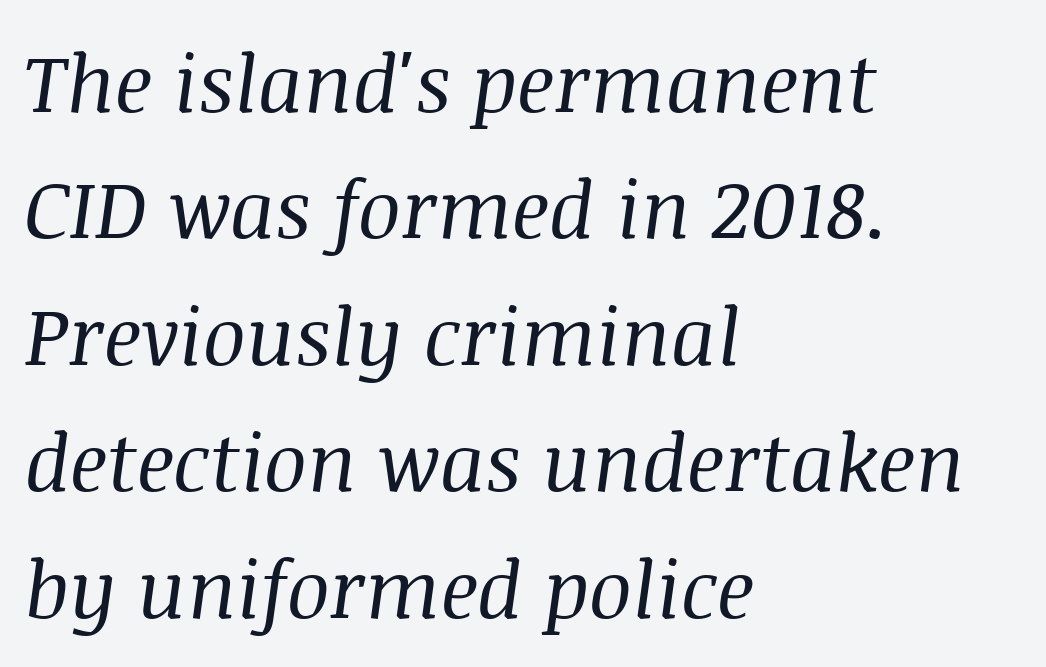
Q: Is the text bold? A: No.
Q: Is the text italic (slanted)? A: Yes, it leans right by about 8 degrees.
Q: Is the typeface a serif or a sans-serif typeface? A: Serif.
Q: Is the text underlined? A: No.
Q: How is the paragraph aligned? A: Left-aligned.
Q: Is the spacing between letters normal or unusually wide? A: Normal.
Q: Is the spacing between lines tight, normal or loose? A: Normal.
Q: Width (condensed, normal, or wide)? A: Normal.
Q: Stroke contrast? A: Medium.
Q: x-height? A: Large.
Q: Monospaced? A: No.
